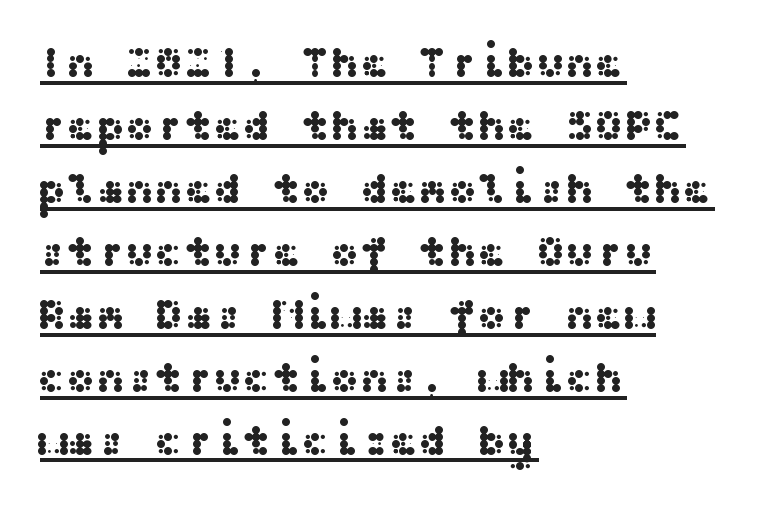
Q: Is the text italic (slanted)? A: No, it is upright.
Q: Is the typeface a serif or a sans-serif typeface? A: Sans-serif.
Q: Is the text underlined? A: Yes.
Q: How is the paragraph aligned? A: Left-aligned.
Q: Is the spacing between letters normal or unusually wide? A: Normal.
Q: Is the spacing between lines tight, normal or loose? A: Normal.
Q: Width (condensed, normal, or wide)? A: Wide.
Q: Stroke contrast? A: Medium.
Q: x-height? A: Medium.
